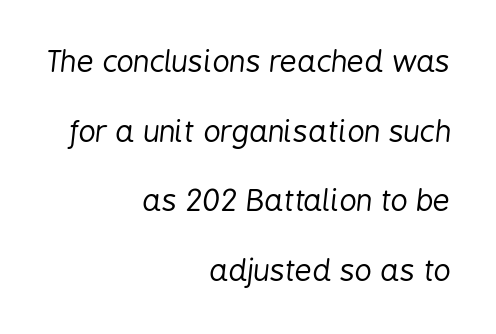
Q: Is the text bold? A: No.
Q: Is the text italic (slanted)? A: Yes, it leans right by about 6 degrees.
Q: Is the text underlined? A: No.
Q: How is the paragraph aligned? A: Right-aligned.
Q: Is the spacing between letters normal or unusually wide? A: Normal.
Q: Is the spacing between lines tight, normal or loose? A: Loose.
Q: Width (condensed, normal, or wide)? A: Condensed.
Q: Stroke contrast? A: Low.
Q: x-height? A: Medium.
Q: Monospaced? A: No.
